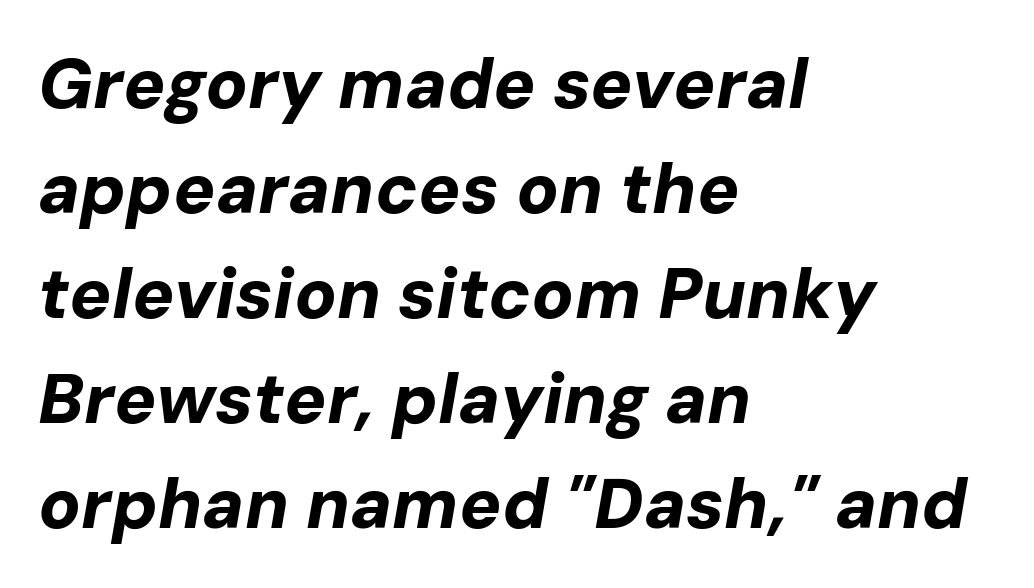
Q: Is the text bold? A: Yes.
Q: Is the text italic (slanted)? A: Yes, it leans right by about 10 degrees.
Q: Is the text underlined? A: No.
Q: How is the paragraph aligned? A: Left-aligned.
Q: Is the spacing between letters normal or unusually wide? A: Normal.
Q: Is the spacing between lines tight, normal or loose? A: Normal.
Q: Width (condensed, normal, or wide)? A: Normal.
Q: Stroke contrast? A: Low.
Q: x-height? A: Medium.
Q: Monospaced? A: No.
